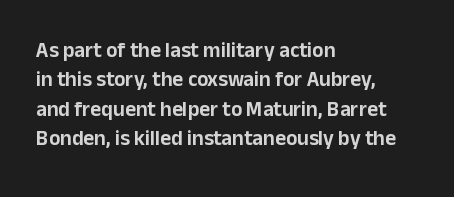
If you drew a ruler down the left edge, every line would touch it. The foot of each line stays bare and open. What's the leading like? Ordinary, nothing unusual. The axis of the letterforms is exactly vertical. Observe the ordinary spacing: letters are neighbours, not strangers.
